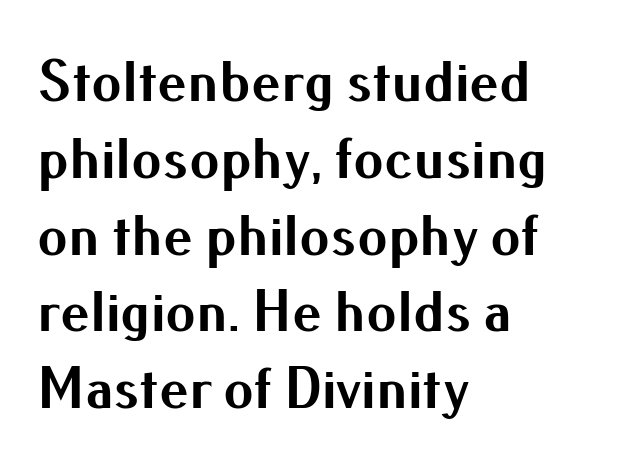
Q: Is the text bold? A: Yes.
Q: Is the text italic (slanted)? A: No, it is upright.
Q: Is the typeface a serif or a sans-serif typeface? A: Sans-serif.
Q: Is the text underlined? A: No.
Q: How is the paragraph aligned? A: Left-aligned.
Q: Is the spacing between letters normal or unusually wide? A: Normal.
Q: Is the spacing between lines tight, normal or loose? A: Normal.
Q: Width (condensed, normal, or wide)? A: Normal.
Q: Stroke contrast? A: Medium.
Q: x-height? A: Small.
Q: Monospaced? A: No.
